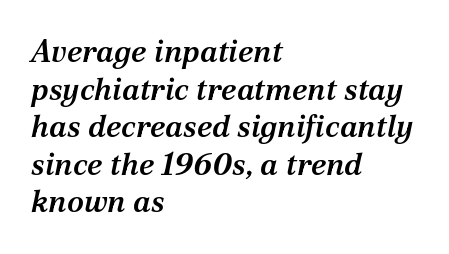
The image shows 31 px semibold serif type, italic (leaning right); set left-aligned, line spacing 1.21x, normal letter spacing, not underlined; medium stroke contrast and a medium x-height.
